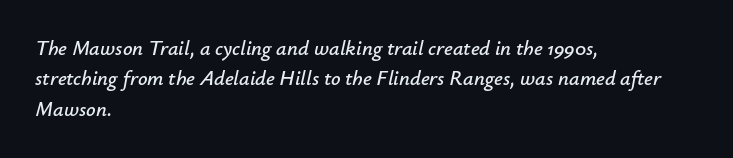
{"italic": "yes", "lean": "right", "slant_degrees": 12, "underline": "no", "align": "left", "line_spacing": "normal", "line_spacing_ratio": 1.45, "letter_spacing": "normal", "letter_spacing_em": 0.0, "glyph_px": 21}
